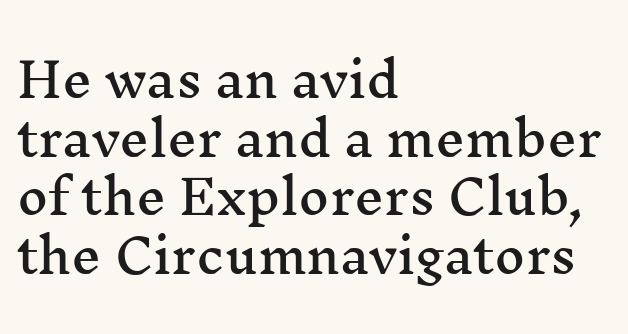
The image shows 47 px wide serif type, upright; set left-aligned, normal line spacing (1.25x), normal letter spacing, not underlined; medium stroke contrast and a medium x-height.
